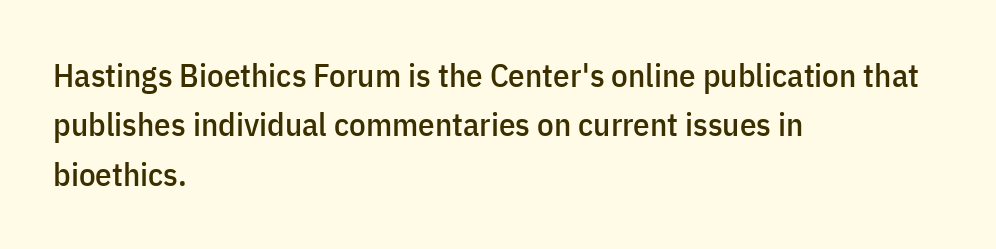
The line-height multiplier appears to be the usual default. Does extra space separate the letters? No, they use regular spacing. A sans-serif font was chosen for this passage. Nobody drew a line under any word here. Horizontally, the lines are justified to the leading edge only.
